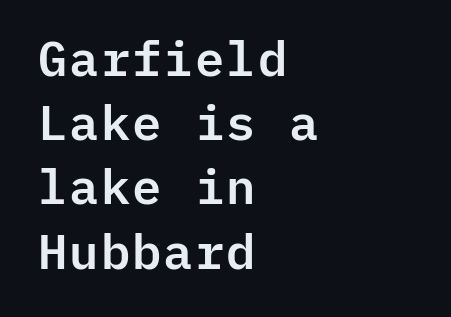
The image shows 49 px sans-serif type, upright, monospaced; set left-aligned, normal line spacing (1.31x), normal letter spacing, not underlined; low stroke contrast and a medium x-height.
